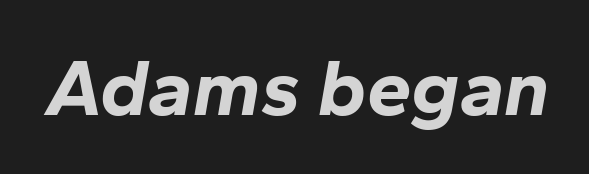
The image shows 80 px bold type, italic (leaning right); set normal letter spacing, not underlined; low stroke contrast and a medium x-height.
